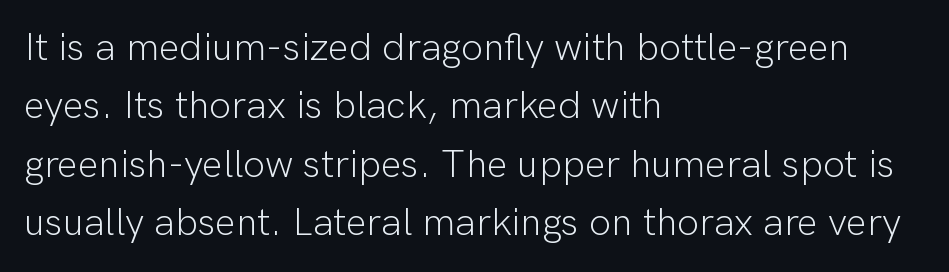
Characters remain perfectly vertical along every line. Classification — sans serif. These lines stack with their left ends in a neat column. A clean baseline with only descenders dipping below it. No extra ink here — the face is not bold. Do the characters align in a grid? No, the font is proportional.
